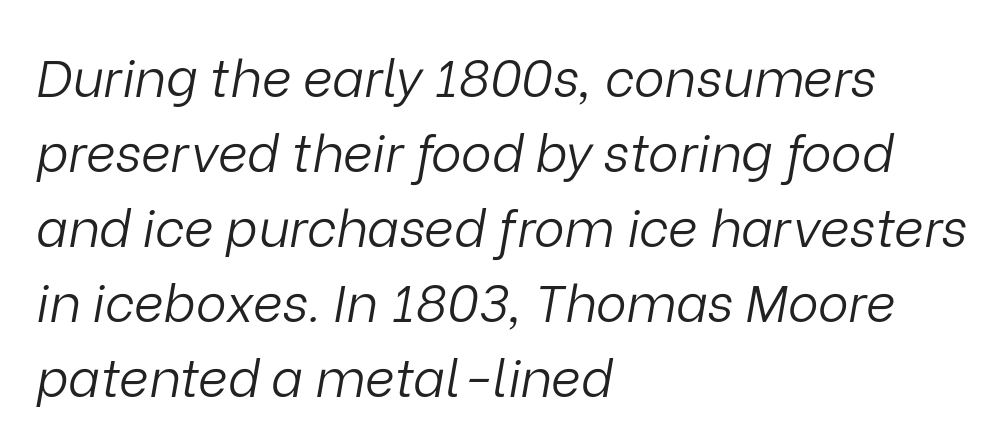
{"italic": "yes", "lean": "right", "slant_degrees": 9, "bold": "no", "weight": "light", "width": "normal", "stroke_contrast": "low", "x_height": "medium", "monospaced": "no", "underline": "no", "align": "left", "line_spacing": "normal", "line_spacing_ratio": 1.44, "letter_spacing": "normal", "letter_spacing_em": 0.0, "glyph_px": 52}
